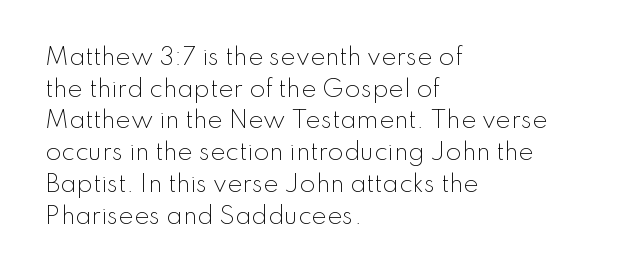
Q: Is the text bold? A: No.
Q: Is the text italic (slanted)? A: No, it is upright.
Q: Is the text underlined? A: No.
Q: How is the paragraph aligned? A: Left-aligned.
Q: Is the spacing between letters normal or unusually wide? A: Normal.
Q: Is the spacing between lines tight, normal or loose? A: Normal.
